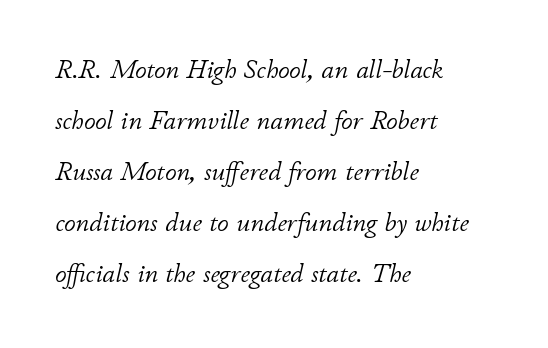
Q: Is the text bold? A: No.
Q: Is the text italic (slanted)? A: Yes, it leans right by about 11 degrees.
Q: Is the text underlined? A: No.
Q: How is the paragraph aligned? A: Left-aligned.
Q: Is the spacing between letters normal or unusually wide? A: Normal.
Q: Is the spacing between lines tight, normal or loose? A: Loose.
